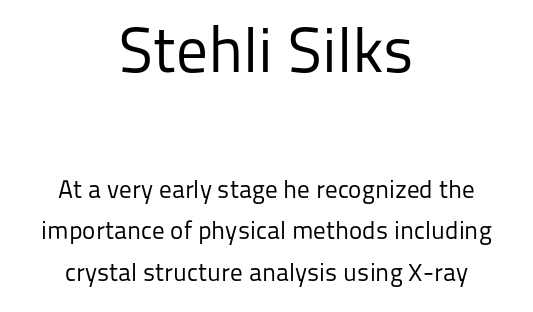
This reads as an unemphasized weight, regular at the heaviest. The leading is moderate, giving the passage an even texture. If you squint, the top block still reads clearly — it's the larger of the two. Nothing sits at the stroke ends, so this counts as sans-serif. The rendering uses natural spacing where letterforms have individual widths. Is the block centered? Yes — each line is placed symmetrically about the middle.
